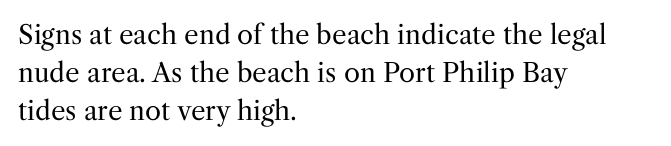
Q: Is the text bold? A: No.
Q: Is the text italic (slanted)? A: No, it is upright.
Q: Is the text underlined? A: No.
Q: How is the paragraph aligned? A: Left-aligned.
Q: Is the spacing between letters normal or unusually wide? A: Normal.
Q: Is the spacing between lines tight, normal or loose? A: Normal.
